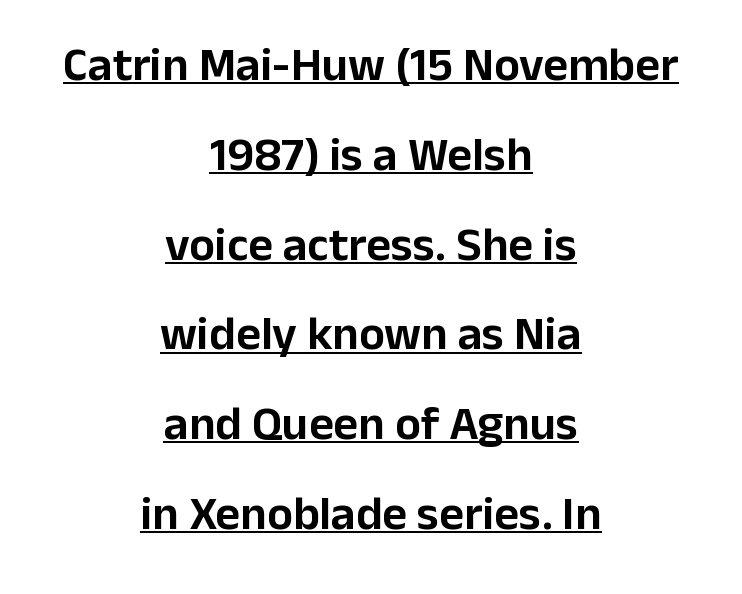
{"serif": "no", "italic": "no", "width": "normal", "stroke_contrast": "low", "x_height": "medium", "monospaced": "no", "underline": "yes", "align": "center", "line_spacing_ratio": 1.87, "letter_spacing": "normal", "letter_spacing_em": 0.0, "glyph_px": 48}
